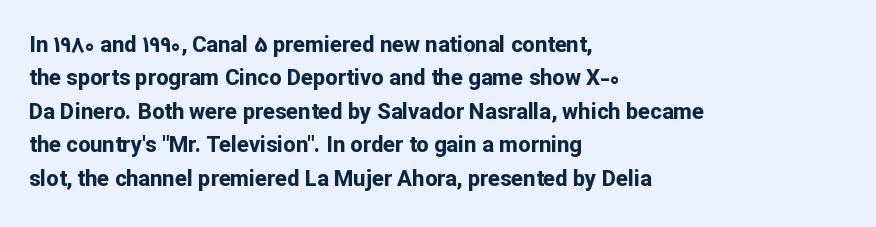
{"italic": "no", "bold": "yes", "underline": "no", "align": "left", "line_spacing": "normal", "line_spacing_ratio": 1.52, "letter_spacing": "normal", "letter_spacing_em": 0.0, "glyph_px": 22}
